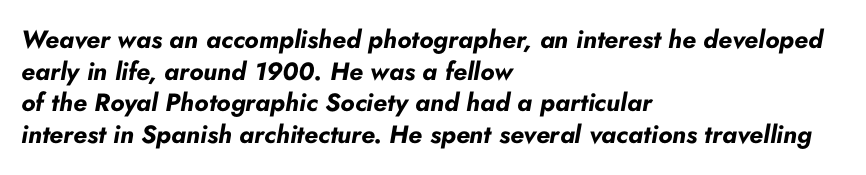
Emphasis by weight is at full strength: bold. Underlining? Definitely not there. The whole block is typeset with a tilt. A typesetter would call this zero additional tracking. A normal amount of white space separates one row of letters from the next. The lines are quadded left.
